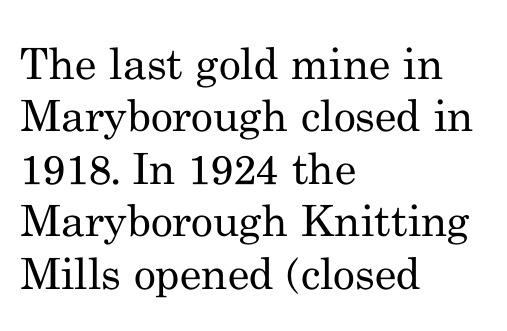
Q: Is the text bold? A: No.
Q: Is the text italic (slanted)? A: No, it is upright.
Q: Is the typeface a serif or a sans-serif typeface? A: Serif.
Q: Is the text underlined? A: No.
Q: How is the paragraph aligned? A: Left-aligned.
Q: Is the spacing between letters normal or unusually wide? A: Normal.
Q: Width (condensed, normal, or wide)? A: Normal.
Q: Stroke contrast? A: Medium.
Q: x-height? A: Small.
Q: Monospaced? A: No.
